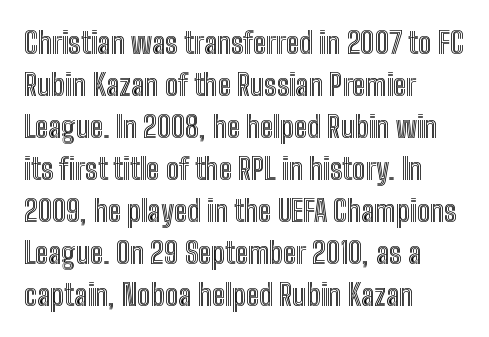
Q: Is the text italic (slanted)? A: No, it is upright.
Q: Is the text underlined? A: No.
Q: How is the paragraph aligned? A: Left-aligned.
Q: Is the spacing between letters normal or unusually wide? A: Normal.
Q: Is the spacing between lines tight, normal or loose? A: Normal.
Q: Width (condensed, normal, or wide)? A: Condensed.
Q: x-height? A: Medium.
Q: Monospaced? A: No.
